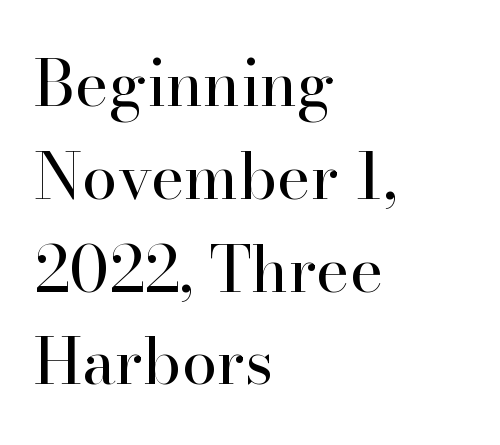
Q: Is the text bold? A: No.
Q: Is the text italic (slanted)? A: No, it is upright.
Q: Is the typeface a serif or a sans-serif typeface? A: Serif.
Q: Is the text underlined? A: No.
Q: How is the paragraph aligned? A: Left-aligned.
Q: Is the spacing between letters normal or unusually wide? A: Normal.
Q: Is the spacing between lines tight, normal or loose? A: Normal.
Q: Width (condensed, normal, or wide)? A: Normal.
Q: Stroke contrast? A: High.
Q: x-height? A: Small.
Q: Monospaced? A: No.
